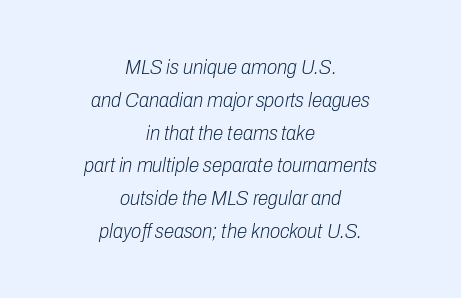
Q: Is the text bold? A: No.
Q: Is the text italic (slanted)? A: Yes, it leans right by about 10 degrees.
Q: Is the text underlined? A: No.
Q: How is the paragraph aligned? A: Centered.
Q: Is the spacing between letters normal or unusually wide? A: Normal.
Q: Is the spacing between lines tight, normal or loose? A: Normal.
